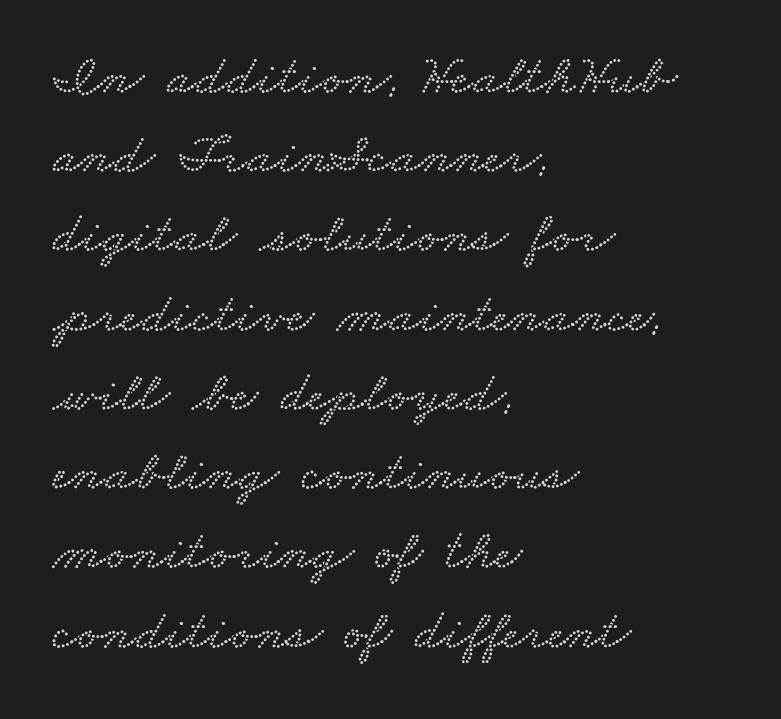
Q: Is the text underlined? A: No.
Q: How is the paragraph aligned? A: Left-aligned.
Q: Is the spacing between letters normal or unusually wide? A: Normal.
Q: Is the spacing between lines tight, normal or loose? A: Normal.
Q: Width (condensed, normal, or wide)? A: Wide.
Q: Stroke contrast? A: Low.
Q: x-height? A: Small.
Q: Monospaced? A: No.
